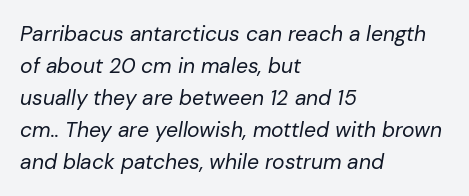
Honestly, the row spacing looks completely unremarkable. Only glyphs here, with clear space below each row. Glyph-to-glyph distance matches everyday printed text. The typography opts for an oblique posture over an upright one.
